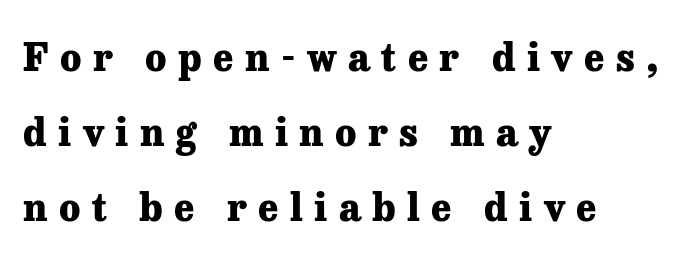
The image shows 38 px heavy serif type, upright; set left-aligned, loose line spacing (1.97x), unusually wide letter spacing (+0.3 em), not underlined; low stroke contrast and a medium x-height.
